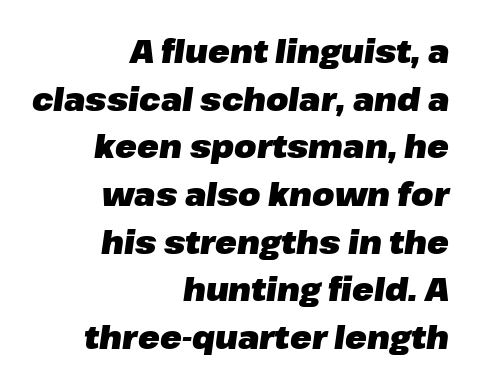
Q: Is the text bold? A: Yes.
Q: Is the text italic (slanted)? A: Yes, it leans right by about 8 degrees.
Q: Is the text underlined? A: No.
Q: How is the paragraph aligned? A: Right-aligned.
Q: Is the spacing between letters normal or unusually wide? A: Normal.
Q: Is the spacing between lines tight, normal or loose? A: Normal.
Q: Width (condensed, normal, or wide)? A: Normal.
Q: Stroke contrast? A: Low.
Q: x-height? A: Medium.
Q: Monospaced? A: No.
